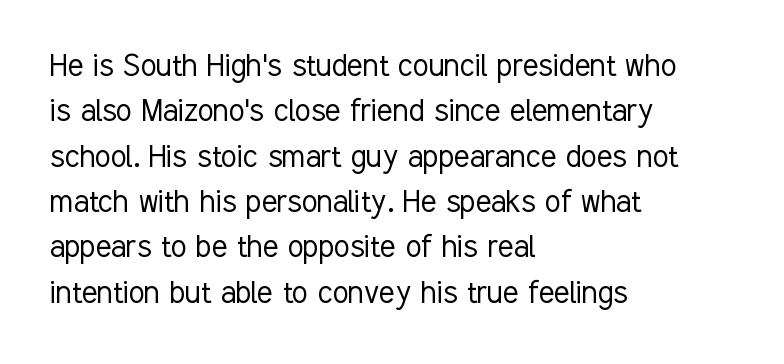
Q: Is the text bold? A: No.
Q: Is the text italic (slanted)? A: No, it is upright.
Q: Is the typeface a serif or a sans-serif typeface? A: Sans-serif.
Q: Is the text underlined? A: No.
Q: How is the paragraph aligned? A: Left-aligned.
Q: Is the spacing between letters normal or unusually wide? A: Normal.
Q: Is the spacing between lines tight, normal or loose? A: Normal.
Q: Width (condensed, normal, or wide)? A: Condensed.
Q: Stroke contrast? A: Low.
Q: x-height? A: Medium.
Q: Monospaced? A: No.
